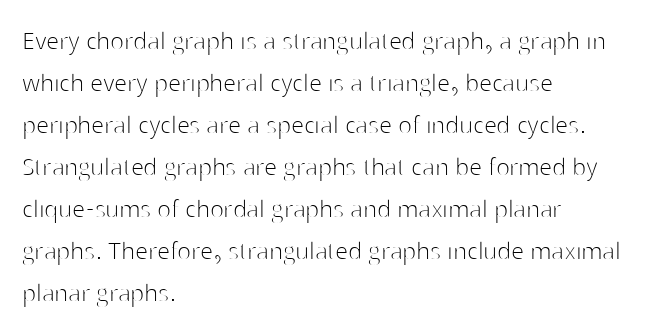
The image shows 29 px thin sans-serif type, upright; set left-aligned, normal line spacing (1.45x), normal letter spacing, not underlined; high stroke contrast and a medium x-height.
